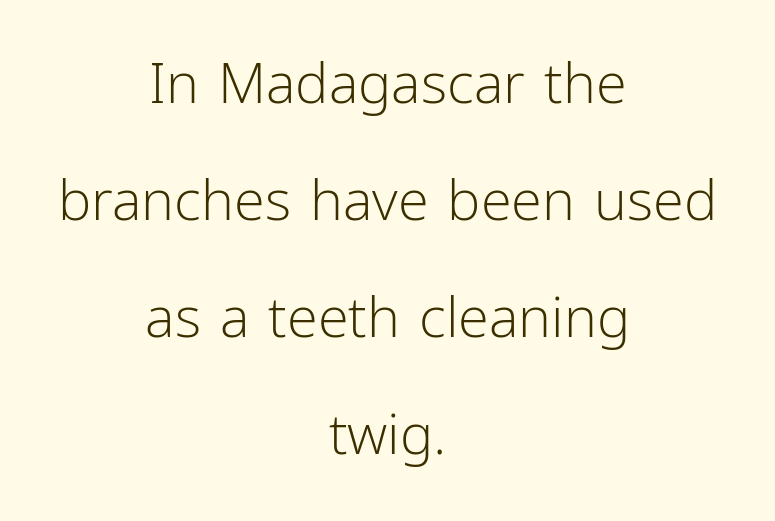
{"serif": "no", "italic": "no", "bold": "no", "weight": "light", "width": "normal", "stroke_contrast": "low", "x_height": "medium", "monospaced": "no", "underline": "no", "align": "center", "line_spacing": "loose", "line_spacing_ratio": 2.09, "letter_spacing": "normal", "letter_spacing_em": 0.0, "glyph_px": 56}
